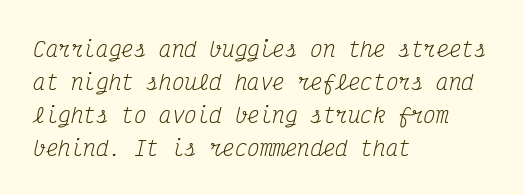
The image shows 21 px text type, italic (leaning right); set left-aligned, normal line spacing (1.57x), normal letter spacing, not underlined.
